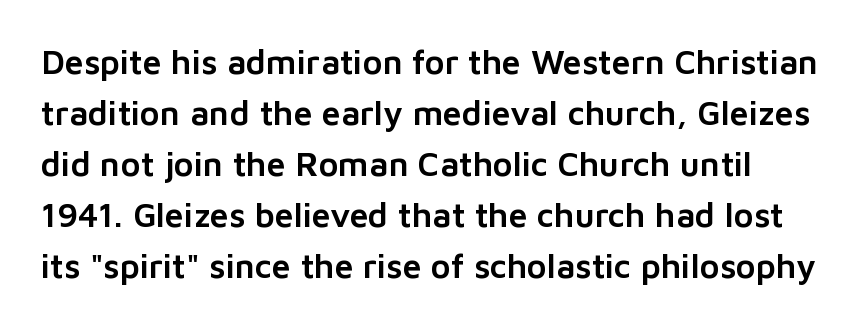
{"serif": "no", "italic": "no", "width": "normal", "stroke_contrast": "low", "x_height": "medium", "monospaced": "no", "underline": "no", "line_spacing": "normal", "line_spacing_ratio": 1.5, "letter_spacing": "normal", "letter_spacing_em": 0.0, "glyph_px": 34}
